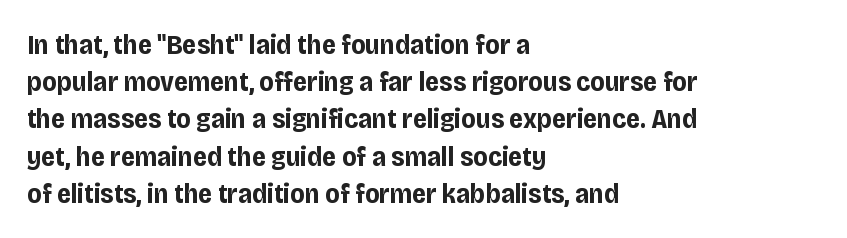
Character widths vary here, with narrow letters taking less room than wide ones. Inter-character spacing is left at the font's built-in metrics. Anything drawn beneath the words? Only blank space. A full-strength bold gives these letters their thick strokes. What's the leading like? Ordinary, nothing unusual.
